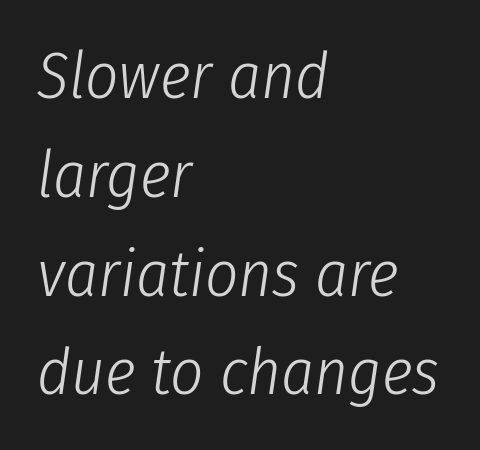
Q: Is the text bold? A: No.
Q: Is the text italic (slanted)? A: Yes, it leans right by about 8 degrees.
Q: Is the text underlined? A: No.
Q: How is the paragraph aligned? A: Left-aligned.
Q: Is the spacing between letters normal or unusually wide? A: Normal.
Q: Is the spacing between lines tight, normal or loose? A: Normal.
Q: Width (condensed, normal, or wide)? A: Condensed.
Q: Stroke contrast? A: Low.
Q: x-height? A: Medium.
Q: Monospaced? A: No.
